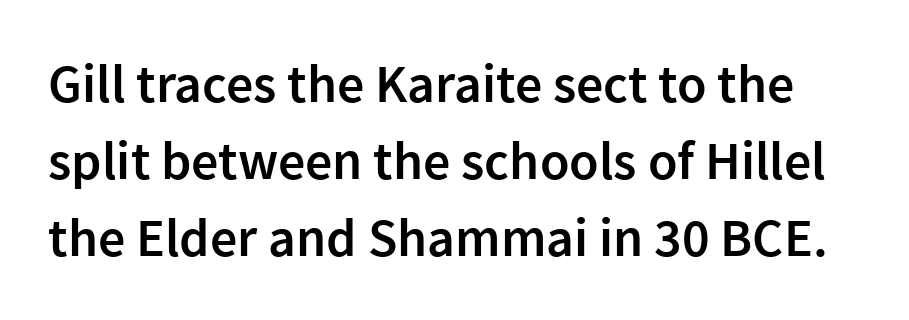
Q: Is the text bold? A: Semi-bold.
Q: Is the text italic (slanted)? A: No, it is upright.
Q: Is the typeface a serif or a sans-serif typeface? A: Sans-serif.
Q: Is the text underlined? A: No.
Q: Is the spacing between letters normal or unusually wide? A: Normal.
Q: Is the spacing between lines tight, normal or loose? A: Normal.
Q: Width (condensed, normal, or wide)? A: Normal.
Q: Stroke contrast? A: Low.
Q: x-height? A: Medium.
Q: Monospaced? A: No.
